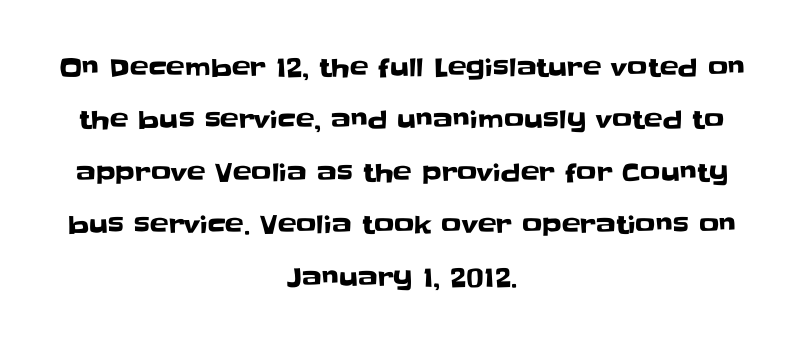
Q: Is the text italic (slanted)? A: No, it is upright.
Q: Is the text underlined? A: No.
Q: How is the paragraph aligned? A: Centered.
Q: Is the spacing between letters normal or unusually wide? A: Normal.
Q: Is the spacing between lines tight, normal or loose? A: Loose.
